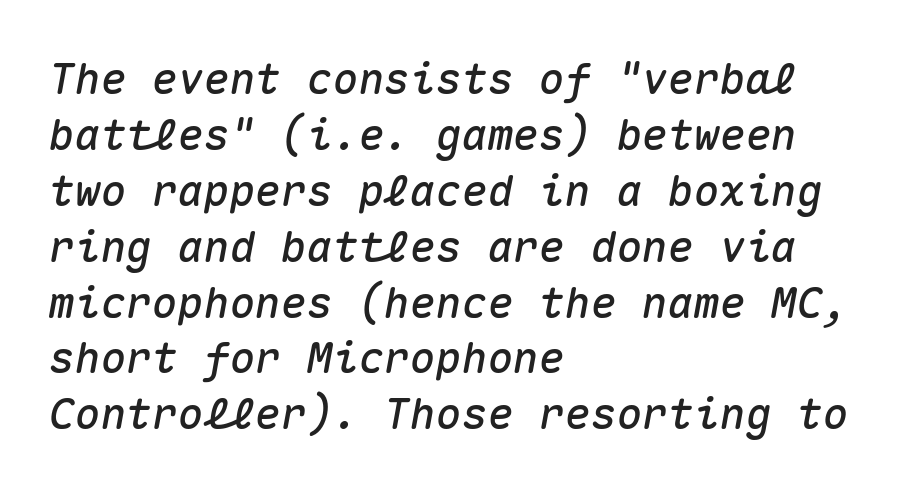
{"italic": "yes", "lean": "right", "slant_degrees": 10, "width": "normal", "stroke_contrast": "medium", "x_height": "medium", "monospaced": "yes", "underline": "no", "align": "left", "line_spacing": "normal", "line_spacing_ratio": 1.3, "letter_spacing": "normal", "letter_spacing_em": 0.0, "glyph_px": 43}
